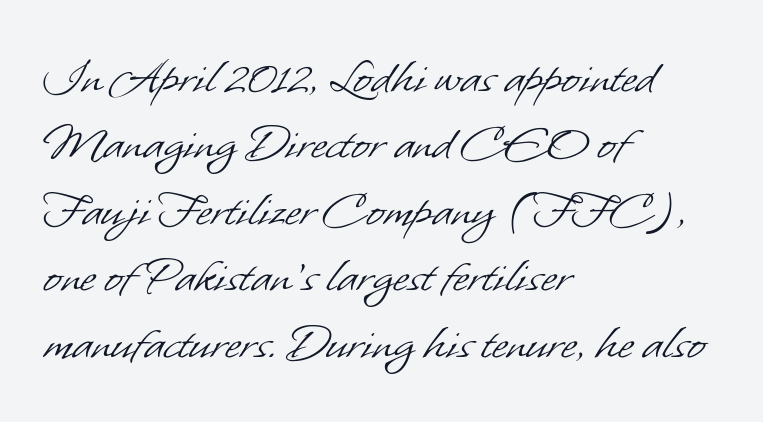
Q: Is the text bold? A: No.
Q: Is the typeface a serif or a sans-serif typeface? A: Sans-serif.
Q: Is the text underlined? A: No.
Q: How is the paragraph aligned? A: Left-aligned.
Q: Is the spacing between letters normal or unusually wide? A: Normal.
Q: Width (condensed, normal, or wide)? A: Normal.
Q: Stroke contrast? A: Low.
Q: x-height? A: Small.
Q: Monospaced? A: No.
